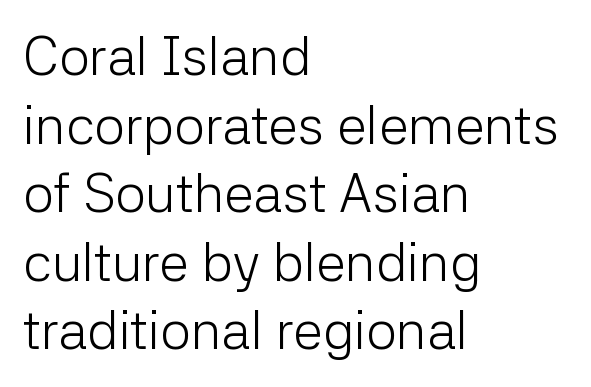
{"serif": "no", "italic": "no", "bold": "no", "weight": "light", "width": "normal", "stroke_contrast": "low", "x_height": "medium", "monospaced": "no", "underline": "no", "align": "left", "line_spacing": "normal", "line_spacing_ratio": 1.27, "letter_spacing": "normal", "letter_spacing_em": 0.0, "glyph_px": 54}
